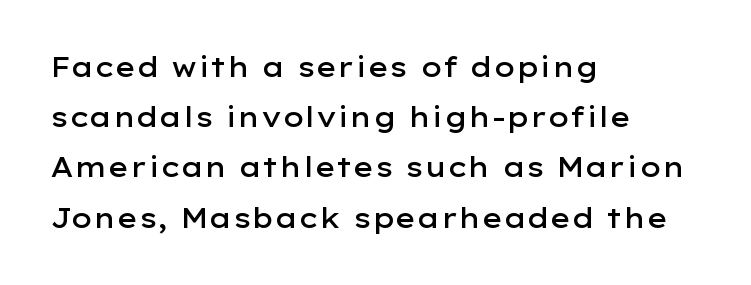
Q: Is the text bold? A: Semi-bold.
Q: Is the text italic (slanted)? A: No, it is upright.
Q: Is the text underlined? A: No.
Q: How is the paragraph aligned? A: Left-aligned.
Q: Is the spacing between letters normal or unusually wide? A: Normal.
